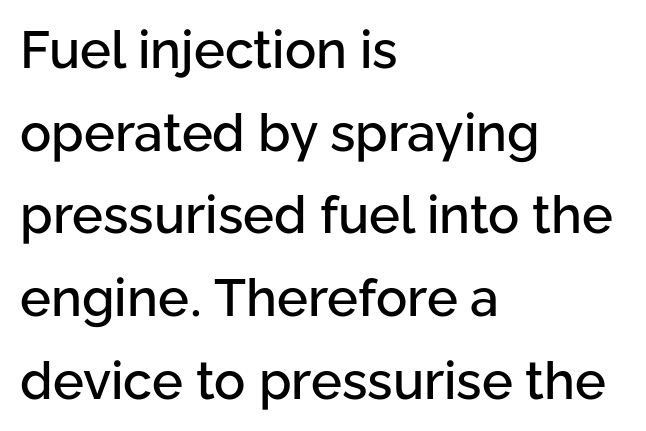
The image shows 52 px sans-serif type, upright; set left-aligned, normal line spacing (1.59x), normal letter spacing, not underlined; low stroke contrast and a medium x-height.
